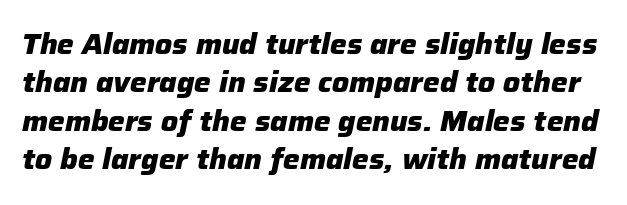
{"italic": "yes", "lean": "right", "slant_degrees": 12, "bold": "yes", "weight": "heavy", "width": "normal", "stroke_contrast": "low", "x_height": "medium", "monospaced": "no", "underline": "no", "line_spacing": "normal", "line_spacing_ratio": 1.37, "letter_spacing": "normal", "letter_spacing_em": 0.0, "glyph_px": 28}
